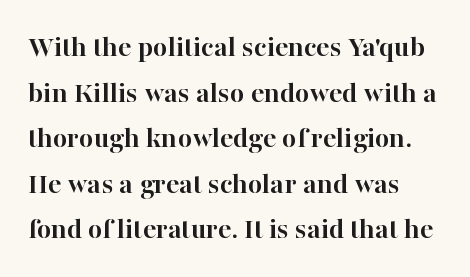
{"serif": "yes", "italic": "no", "bold": "yes", "weight": "semibold", "width": "normal", "stroke_contrast": "high", "x_height": "medium", "monospaced": "no", "underline": "no", "align": "left", "line_spacing": "normal", "line_spacing_ratio": 1.47, "letter_spacing": "normal", "letter_spacing_em": 0.0, "glyph_px": 31}
